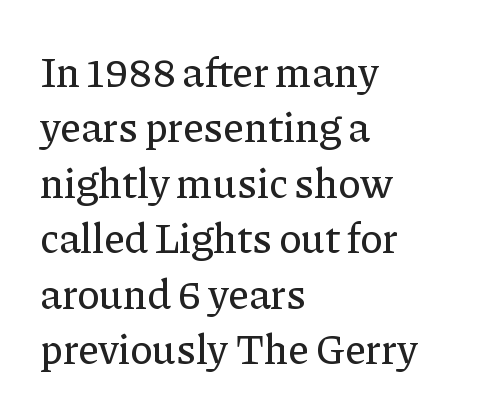
These lines are composed in type with serifs. Honestly, the letter spacing is just normal — you wouldn't notice it. The passage shown is typed in a proportional face where columns would drift. The lettering holds an erect, upright posture throughout. Does the leading feel generous? No, just average. A clean baseline with only descenders dipping below it.
